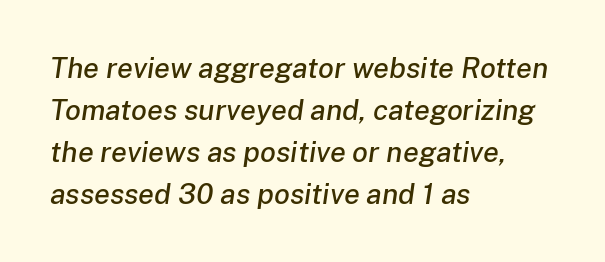
The image shows 29 px text type, italic (leaning right); set left-aligned, normal line spacing (1.45x), normal letter spacing, not underlined; low stroke contrast and a medium x-height.
